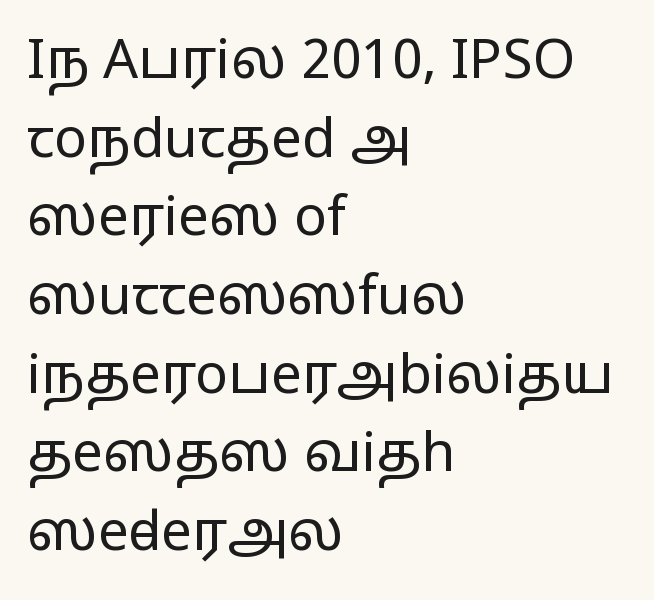
The face used here is proportionally spaced, like ordinary book or web type. Quick note: not italic, upright. The typeface chosen for these lines omits serifs. No chunkiness to these letters — they're not bold.
